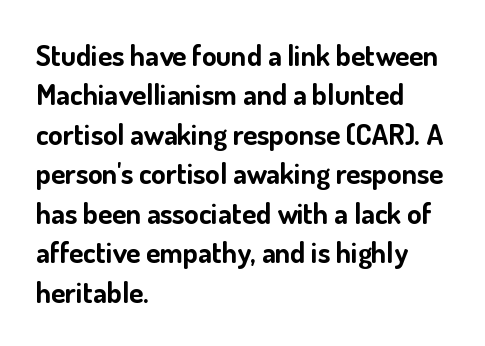
{"serif": "no", "italic": "no", "bold": "yes", "weight": "bold", "width": "normal", "stroke_contrast": "low", "x_height": "small", "monospaced": "no", "underline": "no", "align": "left", "line_spacing": "normal", "line_spacing_ratio": 1.36, "letter_spacing": "normal", "letter_spacing_em": 0.0, "glyph_px": 29}
